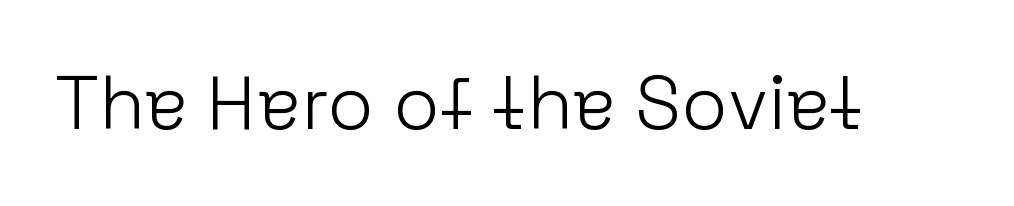
Q: Is the text bold? A: No.
Q: Is the text italic (slanted)? A: No, it is upright.
Q: Is the typeface a serif or a sans-serif typeface? A: Sans-serif.
Q: Is the text underlined? A: No.
Q: Is the spacing between letters normal or unusually wide? A: Normal.
Q: Width (condensed, normal, or wide)? A: Normal.
Q: Stroke contrast? A: Low.
Q: x-height? A: Medium.
Q: Monospaced? A: No.
